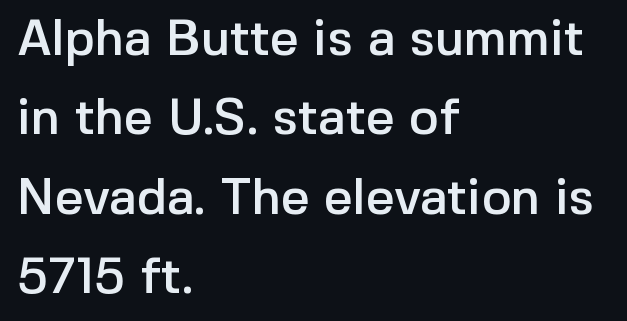
{"serif": "no", "italic": "no", "width": "normal", "x_height": "medium", "monospaced": "no", "underline": "no", "align": "left", "line_spacing": "normal", "line_spacing_ratio": 1.59, "letter_spacing": "normal", "letter_spacing_em": 0.0, "glyph_px": 50}
